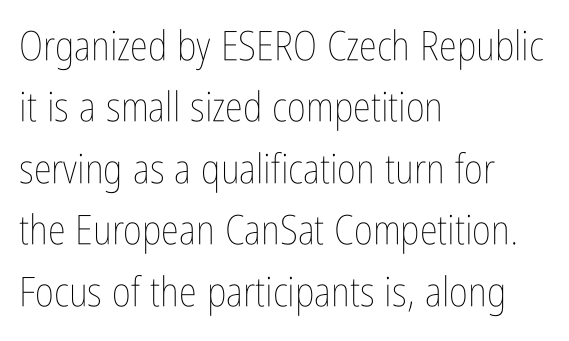
The image shows 41 px thin, condensed type, upright; set left-aligned, normal line spacing (1.5x), normal letter spacing, not underlined; low stroke contrast and a medium x-height.
